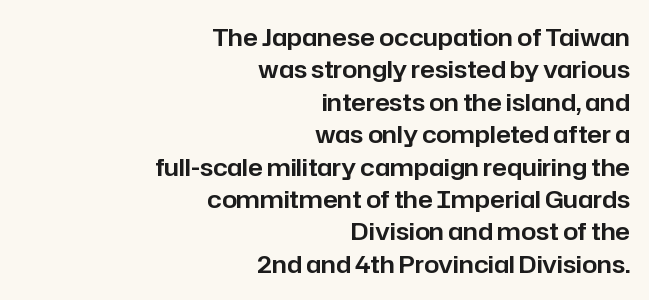
Q: Is the text italic (slanted)? A: No, it is upright.
Q: Is the text underlined? A: No.
Q: How is the paragraph aligned? A: Right-aligned.
Q: Is the spacing between letters normal or unusually wide? A: Normal.
Q: Is the spacing between lines tight, normal or loose? A: Normal.
